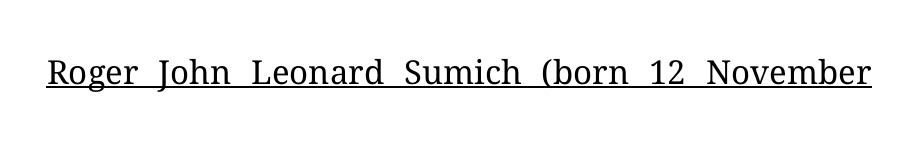
{"serif": "yes", "italic": "no", "bold": "no", "weight": "regular", "width": "normal", "stroke_contrast": "medium", "x_height": "medium", "monospaced": "no", "underline": "yes", "letter_spacing": "normal", "letter_spacing_em": 0.0, "glyph_px": 33}
